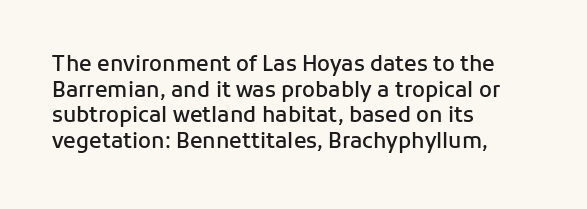
{"italic": "no", "bold": "semi", "underline": "no", "align": "left", "line_spacing_ratio": 1.22, "letter_spacing": "normal", "letter_spacing_em": 0.0, "glyph_px": 21}
